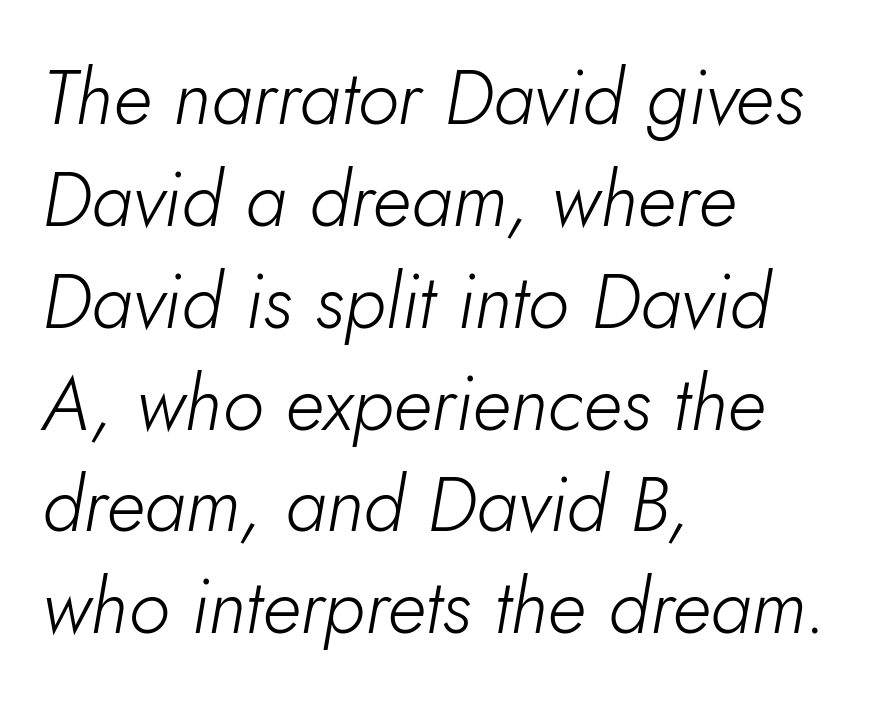
Q: Is the text bold? A: No.
Q: Is the text italic (slanted)? A: Yes, it leans right by about 5 degrees.
Q: Is the text underlined? A: No.
Q: How is the paragraph aligned? A: Left-aligned.
Q: Is the spacing between letters normal or unusually wide? A: Normal.
Q: Is the spacing between lines tight, normal or loose? A: Normal.
Q: Width (condensed, normal, or wide)? A: Normal.
Q: Stroke contrast? A: Low.
Q: x-height? A: Small.
Q: Monospaced? A: No.
